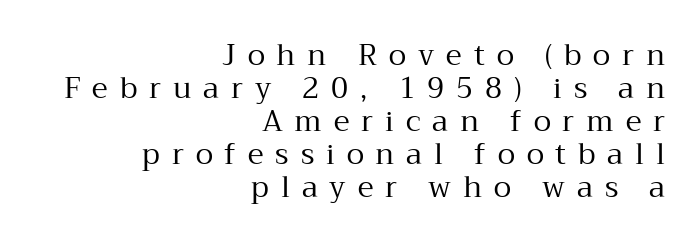
Caption: expanded tracking, letters set apart. No italicization has been applied; the sample stays upright. What kind of face is this? One with serifs. Is this a fixed-width face? No — the glyphs have proportional, varying widths.
